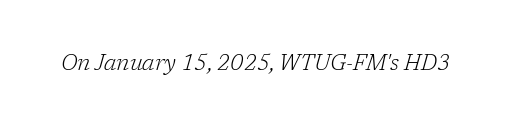
Q: Is the text bold? A: No.
Q: Is the text italic (slanted)? A: Yes, it leans right by about 17 degrees.
Q: Is the text underlined? A: No.
Q: Is the spacing between letters normal or unusually wide? A: Normal.
